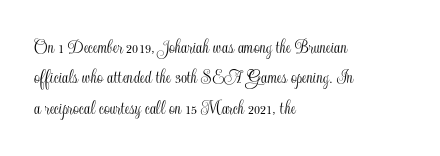
A bare baseline throughout the passage. This rendering uses left alignment, leaving the right contour irregular. Glyph-to-glyph distance matches everyday printed text. If you measured baseline to baseline, you'd find a middling distance.
